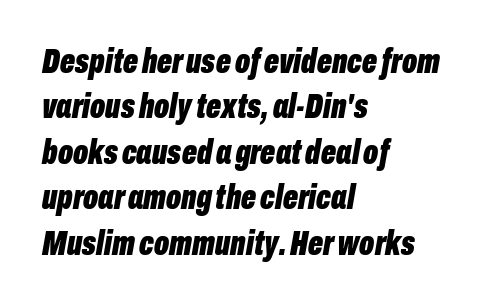
The rendering uses a moderate line-height, typical for paragraphs. Letter spacing: default. The font is running at its bold setting. Horizontal alignment here is leftward, the default for most running prose. Note the varied advance widths — an 'i' is clearly narrower than an 'm'. The letters are slanted; this is an italic face.
